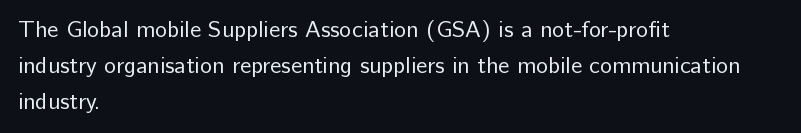
The image shows 23 px text type, upright; set left-aligned, normal line spacing (1.57x), normal letter spacing, not underlined.
